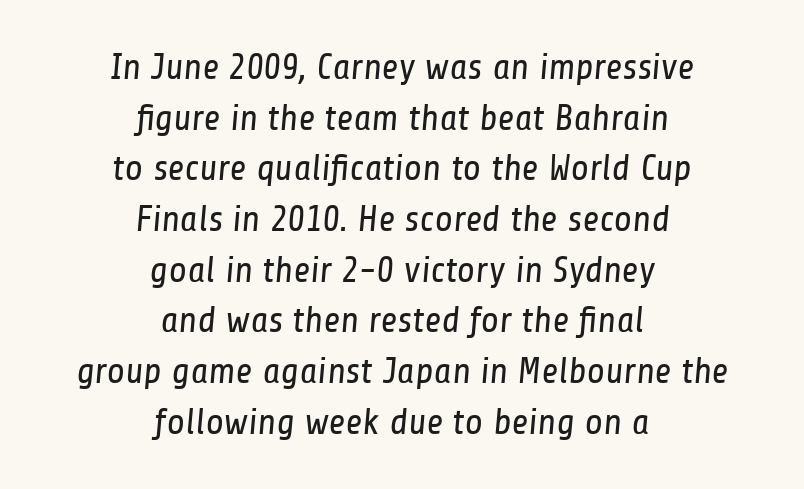
The image shows 37 px regular-weight, condensed sans-serif type; set centered, normal line spacing (1.37x), normal letter spacing, not underlined; low stroke contrast and a medium x-height.
